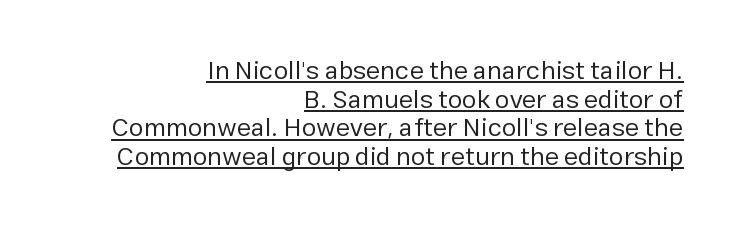
Q: Is the text bold? A: No.
Q: Is the text italic (slanted)? A: No, it is upright.
Q: Is the text underlined? A: Yes.
Q: How is the paragraph aligned? A: Right-aligned.
Q: Is the spacing between letters normal or unusually wide? A: Normal.
Q: Is the spacing between lines tight, normal or loose? A: Tight.
